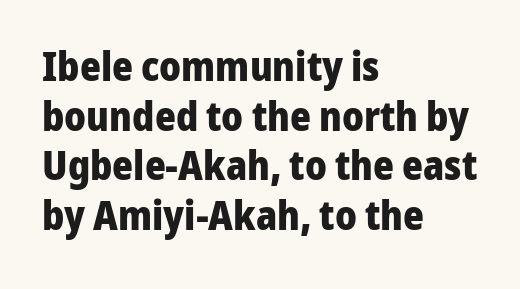
Q: Is the text bold? A: Yes.
Q: Is the text italic (slanted)? A: No, it is upright.
Q: Is the typeface a serif or a sans-serif typeface? A: Sans-serif.
Q: Is the text underlined? A: No.
Q: How is the paragraph aligned? A: Left-aligned.
Q: Is the spacing between letters normal or unusually wide? A: Normal.
Q: Width (condensed, normal, or wide)? A: Normal.
Q: Stroke contrast? A: Low.
Q: x-height? A: Medium.
Q: Monospaced? A: No.
